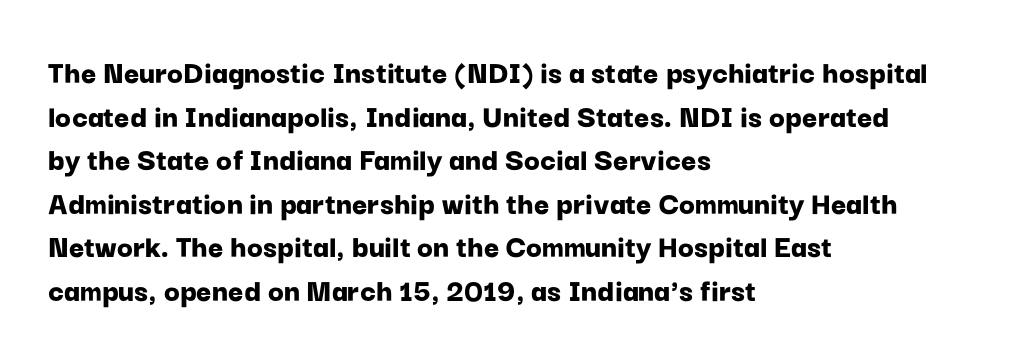
In terms of letterform style, serifs are entirely absent. The axis of the letterforms is exactly vertical. The words here are not underlined. Notice how the passage keeps a crisp vertical edge on the left only. In terms of leading, this rendering sits right in the middle. Weight: bold.
